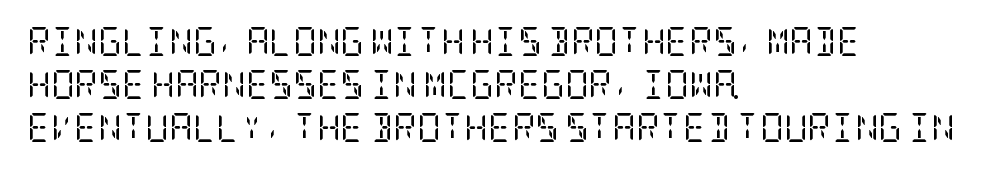
Regular leading. Each row of text sits above clean, open space. Does the lettering tilt? It doesn't — this is upright. The letterforms sit shoulder to shoulder at normal distance. Old-style or modern, the face here clearly has serifs. The ragged edge is on the right, which tells us the setting is flush left.
